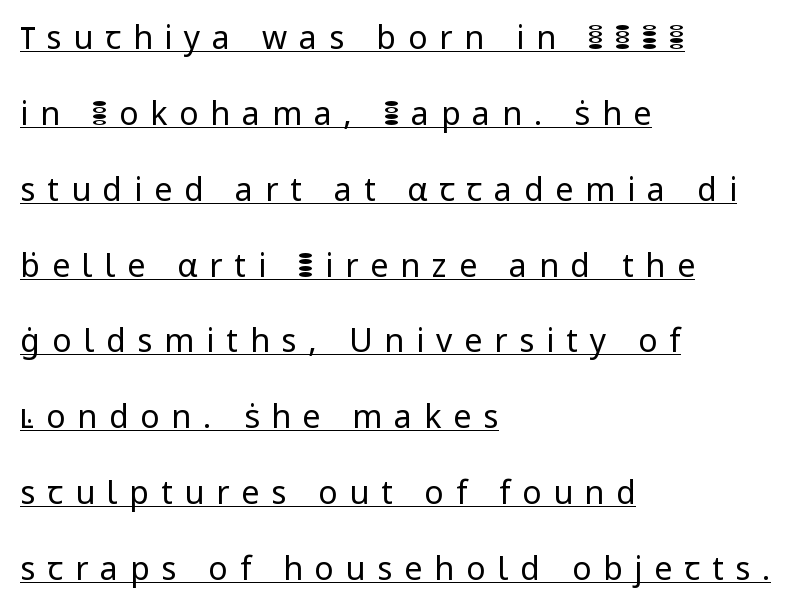
The face looks like a standard text weight, possibly lighter. Where is the straight margin? On the left. You can tell it's not italic because the verticals are truly vertical. Note: no serifs on the glyphs.
